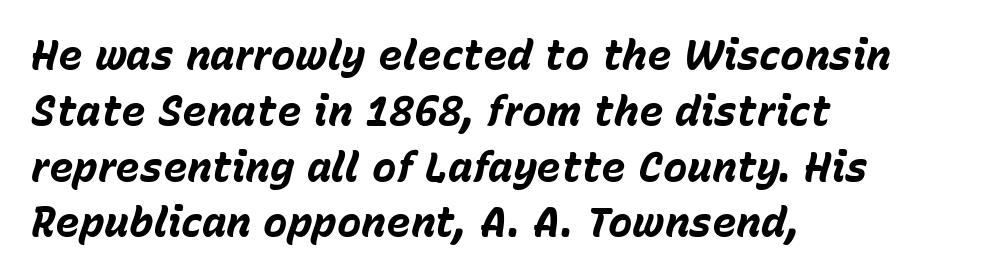
Spacing verdict: proportional, widths tailored to each character. Set as a true bold cut, around the 700 mark. When letters slant like this, we call the style italic. Default kerning and tracking; the words read as compact shapes. This rendering features lettering with no underline.
